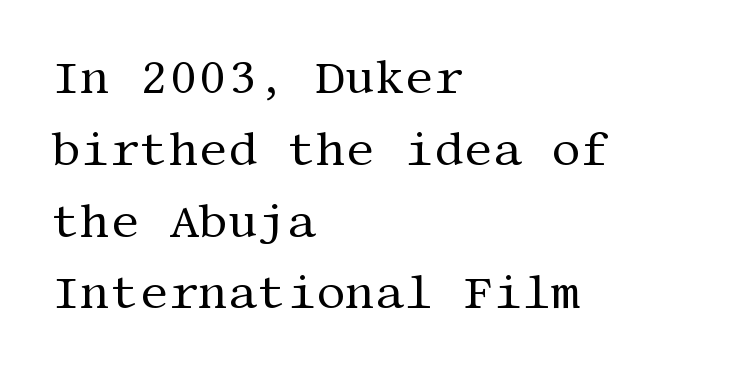
The face looks like a standard text weight, possibly lighter. What's the leading like? Ordinary, nothing unusual. Each word holds together tightly as a unit, with standard inter-letter gaps. When letters stand straight like this, we call the style roman or upright. Every row of glyphs begins at an identical x-position on the left.
